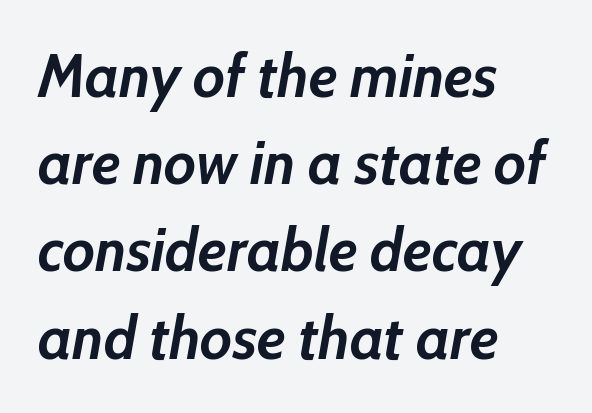
The image shows 61 px semibold type, italic (leaning right); set left-aligned, normal line spacing (1.43x), normal letter spacing, not underlined; low stroke contrast and a medium x-height.
